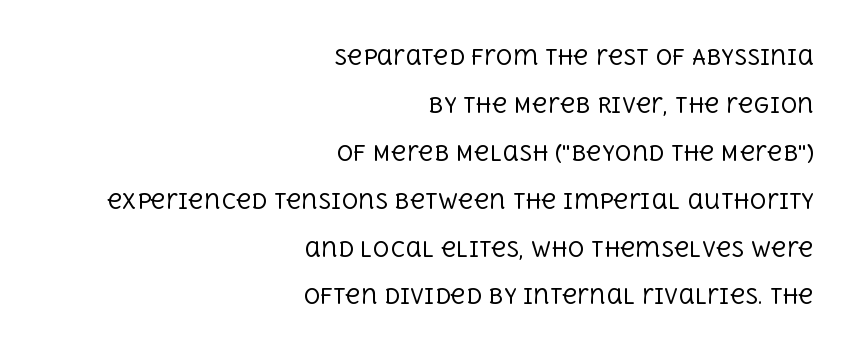
{"italic": "no", "bold": "no", "underline": "no", "align": "right", "line_spacing": "loose", "line_spacing_ratio": 2.28, "letter_spacing": "normal", "letter_spacing_em": 0.0, "glyph_px": 21}
